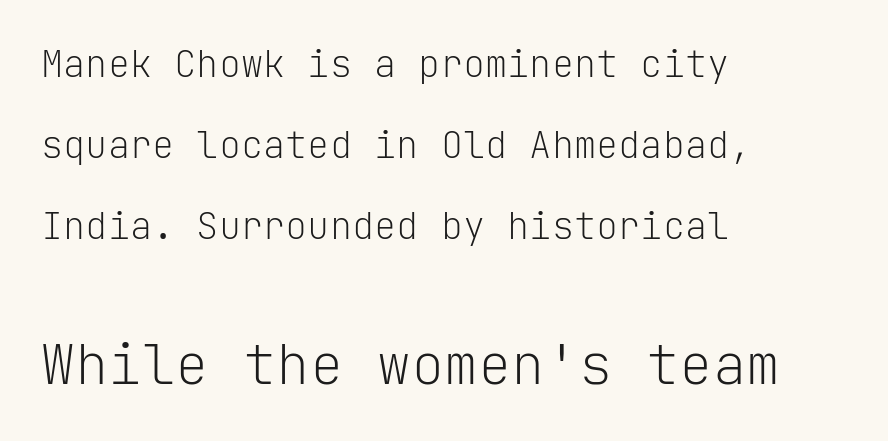
Whoever set this made the second block the dominant, larger element. You could count columns in this text — the font is strictly monospaced. This rendering uses left alignment, leaving the right contour irregular. This rendering employs a face without finishing strokes, i.e., a sans-serif. A clean baseline with only descenders dipping below it.
